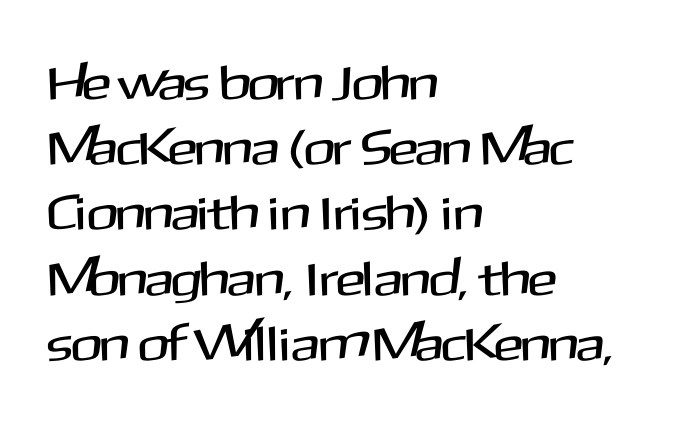
Q: Is the text italic (slanted)? A: No, it is upright.
Q: Is the typeface a serif or a sans-serif typeface? A: Sans-serif.
Q: Is the text underlined? A: No.
Q: How is the paragraph aligned? A: Left-aligned.
Q: Is the spacing between letters normal or unusually wide? A: Normal.
Q: Is the spacing between lines tight, normal or loose? A: Normal.
Q: Width (condensed, normal, or wide)? A: Normal.
Q: Stroke contrast? A: Medium.
Q: x-height? A: Medium.
Q: Monospaced? A: No.
